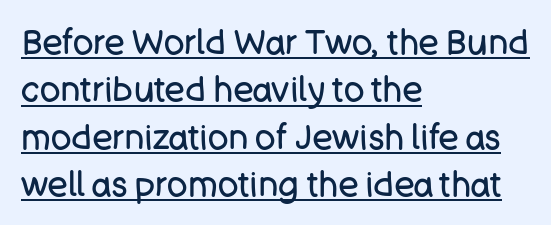
Nothing sits at the stroke ends, so this counts as sans-serif. Is there much room between lines? A standard amount, neither cramped nor airy. Is this a heavy cut? Hardly; it is regular or lighter. These lines keep a tight, regular rhythm from letter to letter. A typesetter would call this proportional, since set widths differ per character. Left-aligned paragraph, ragged on the right.
